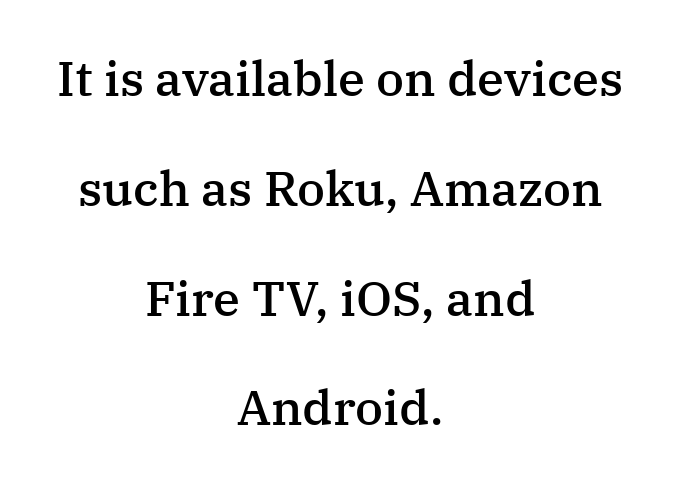
{"serif": "yes", "italic": "no", "bold": "semi", "weight": "semibold", "width": "normal", "stroke_contrast": "medium", "x_height": "medium", "monospaced": "no", "underline": "no", "align": "center", "line_spacing": "loose", "line_spacing_ratio": 2.24, "letter_spacing": "normal", "letter_spacing_em": 0.0, "glyph_px": 49}
